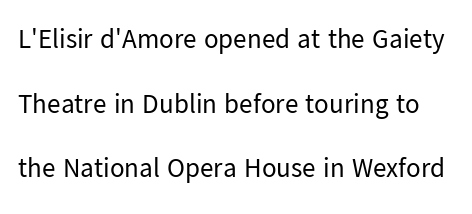
{"italic": "no", "bold": "no", "underline": "no", "line_spacing": "loose", "line_spacing_ratio": 2.39, "letter_spacing": "normal", "letter_spacing_em": 0.0, "glyph_px": 27}
